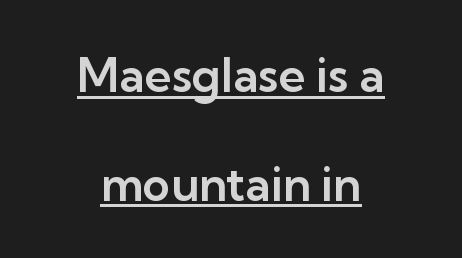
{"serif": "no", "italic": "no", "width": "normal", "stroke_contrast": "low", "x_height": "medium", "monospaced": "no", "underline": "yes", "align": "center", "line_spacing": "loose", "line_spacing_ratio": 2.31, "letter_spacing": "normal", "letter_spacing_em": 0.0, "glyph_px": 47}
